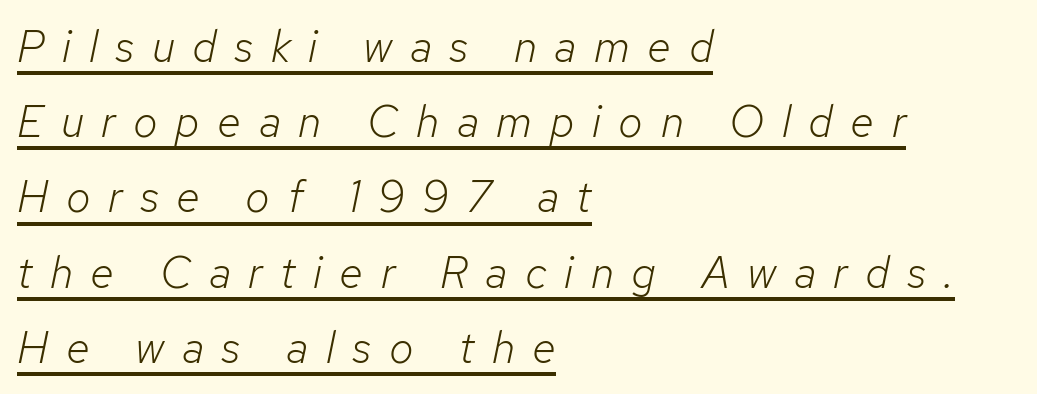
Q: Is the text bold? A: No.
Q: Is the text italic (slanted)? A: Yes, it leans right by about 12 degrees.
Q: Is the text underlined? A: Yes.
Q: How is the paragraph aligned? A: Left-aligned.
Q: Is the spacing between letters normal or unusually wide? A: Unusually wide.
Q: Width (condensed, normal, or wide)? A: Normal.
Q: Stroke contrast? A: Low.
Q: x-height? A: Medium.
Q: Monospaced? A: No.
